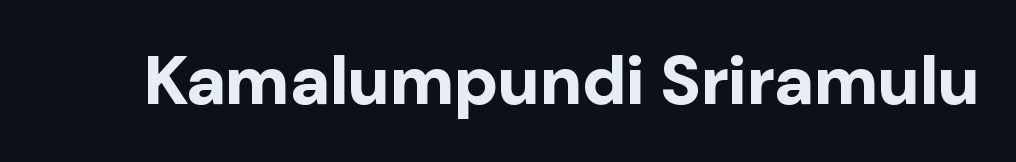
The image shows 68 px bold sans-serif type, upright; set normal letter spacing, not underlined; low stroke contrast and a medium x-height.
